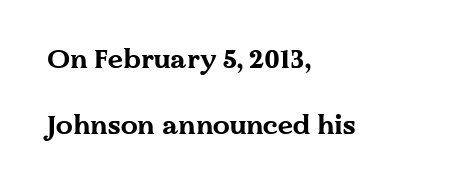
You'd pick this weight for a headline — it's a proper bold. The font's upright variant was chosen for this text. Descenders are the only things crossing below the line. Alignment: flush left.
